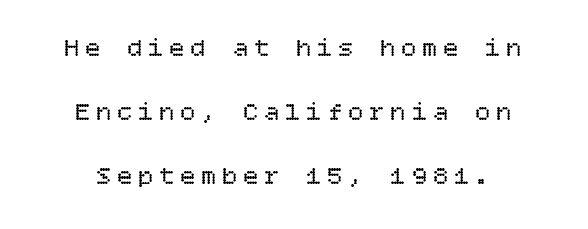
Short and long lines alike share a common midpoint. Unmarked baselines from the first word to the last. A typesetter would call this heavily tracked-out type. A light-to-regular cut is what we see here. Style check: upright. A typesetter would call this leading open, well beyond the default.
